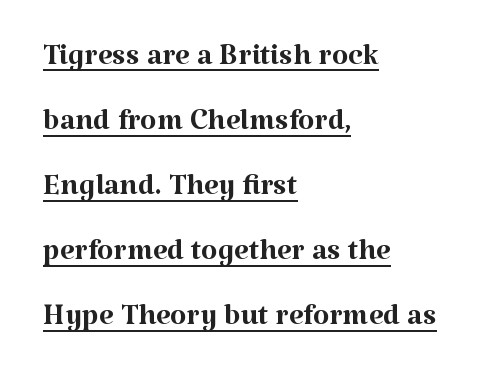
The glyphs are accompanied by a horizontal stroke just below them. Bold? No — there's no thickening of the strokes. The axis of the letterforms is exactly vertical. The letters carry serifs — small finishing strokes at the ends of their stems. A typesetter would call this leading conventional body-copy spacing.
